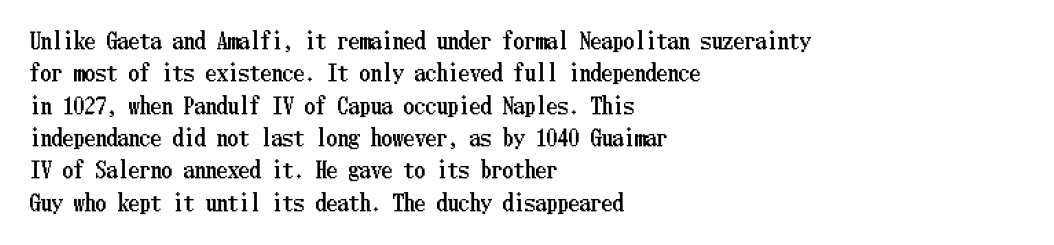
Q: Is the text italic (slanted)? A: No, it is upright.
Q: Is the text underlined? A: No.
Q: How is the paragraph aligned? A: Left-aligned.
Q: Is the spacing between letters normal or unusually wide? A: Normal.
Q: Is the spacing between lines tight, normal or loose? A: Normal.
